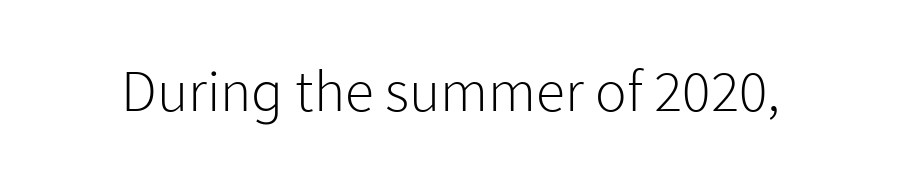
{"serif": "no", "italic": "no", "bold": "no", "weight": "light", "width": "normal", "stroke_contrast": "low", "x_height": "medium", "monospaced": "no", "underline": "no", "letter_spacing": "normal", "letter_spacing_em": 0.0, "glyph_px": 59}
